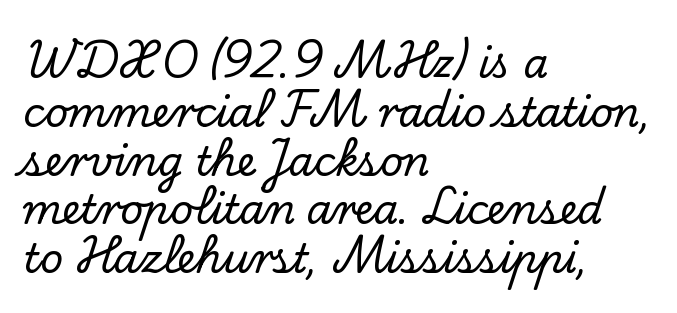
{"serif": "yes", "width": "normal", "stroke_contrast": "low", "x_height": "small", "monospaced": "no", "underline": "no", "align": "left", "line_spacing_ratio": 1.22, "letter_spacing": "normal", "letter_spacing_em": 0.0, "glyph_px": 40}
